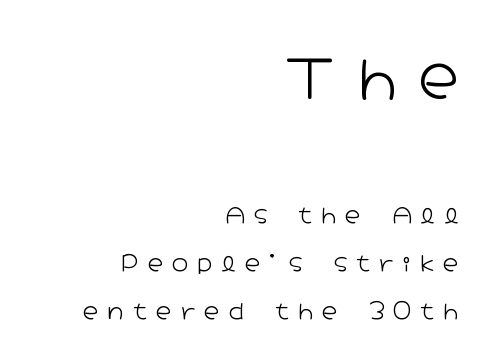
Q: Is the text bold? A: No.
Q: Is the text italic (slanted)? A: No, it is upright.
Q: Is the typeface a serif or a sans-serif typeface? A: Sans-serif.
Q: Is the text underlined? A: No.
Q: How is the paragraph aligned? A: Right-aligned.
Q: Is the spacing between letters normal or unusually wide? A: Unusually wide.
Q: Is the spacing between lines tight, normal or loose? A: Loose.
Q: Which block of text is set in a larger size, the first (top) or the second (bottom)? A: The first (top) one.
Q: Width (condensed, normal, or wide)? A: Wide.
Q: Stroke contrast? A: Low.
Q: x-height? A: Medium.
Q: Monospaced? A: No.
